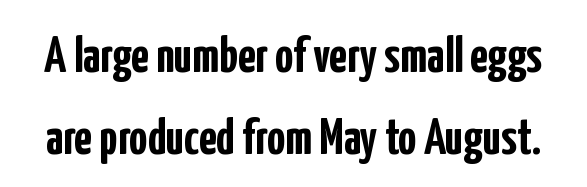
{"serif": "no", "italic": "no", "bold": "yes", "weight": "semibold", "width": "condensed", "stroke_contrast": "low", "x_height": "medium", "monospaced": "no", "underline": "no", "line_spacing": "normal", "line_spacing_ratio": 1.61, "letter_spacing": "normal", "letter_spacing_em": 0.0, "glyph_px": 51}
